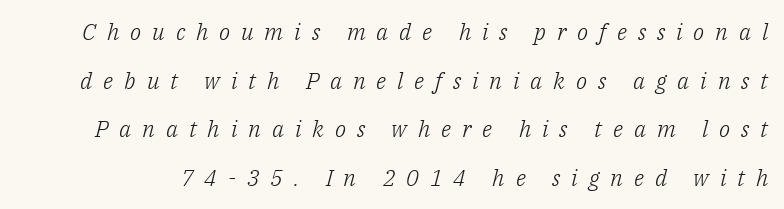
{"italic": "yes", "lean": "right", "slant_degrees": 14, "bold": "no", "underline": "no", "line_spacing": "loose", "line_spacing_ratio": 2.11, "letter_spacing": "wide", "letter_spacing_em": 0.47, "glyph_px": 23}
